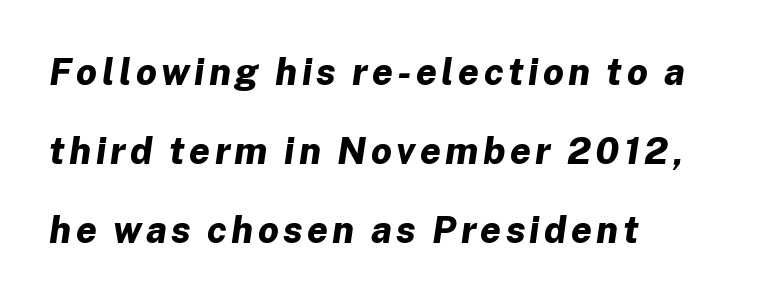
Q: Is the text bold? A: Yes.
Q: Is the text italic (slanted)? A: Yes, it leans right by about 8 degrees.
Q: Is the text underlined? A: No.
Q: How is the paragraph aligned? A: Left-aligned.
Q: Is the spacing between lines tight, normal or loose? A: Loose.
Q: Width (condensed, normal, or wide)? A: Normal.
Q: Stroke contrast? A: Low.
Q: x-height? A: Medium.
Q: Monospaced? A: No.
